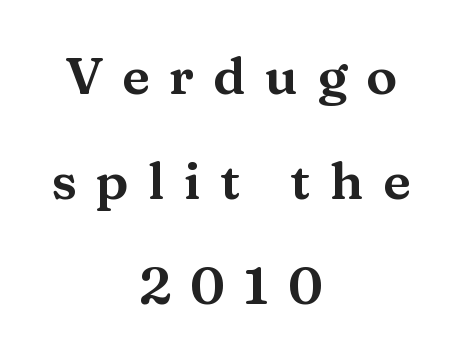
Q: Is the text italic (slanted)? A: No, it is upright.
Q: Is the typeface a serif or a sans-serif typeface? A: Serif.
Q: Is the text underlined? A: No.
Q: How is the paragraph aligned? A: Centered.
Q: Is the spacing between letters normal or unusually wide? A: Unusually wide.
Q: Is the spacing between lines tight, normal or loose? A: Loose.
Q: Width (condensed, normal, or wide)? A: Wide.
Q: Stroke contrast? A: Medium.
Q: x-height? A: Medium.
Q: Monospaced? A: No.
